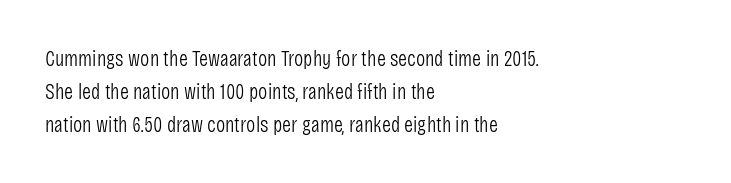
The image shows 22 px text type, upright; set left-aligned, normal line spacing (1.5x), normal letter spacing, not underlined.
